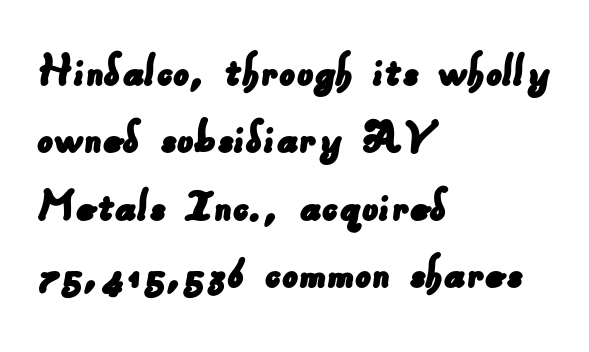
{"serif": "no", "width": "normal", "stroke_contrast": "low", "x_height": "small", "monospaced": "no", "underline": "no", "align": "left", "line_spacing": "normal", "line_spacing_ratio": 1.32, "letter_spacing": "normal", "letter_spacing_em": 0.0, "glyph_px": 51}
